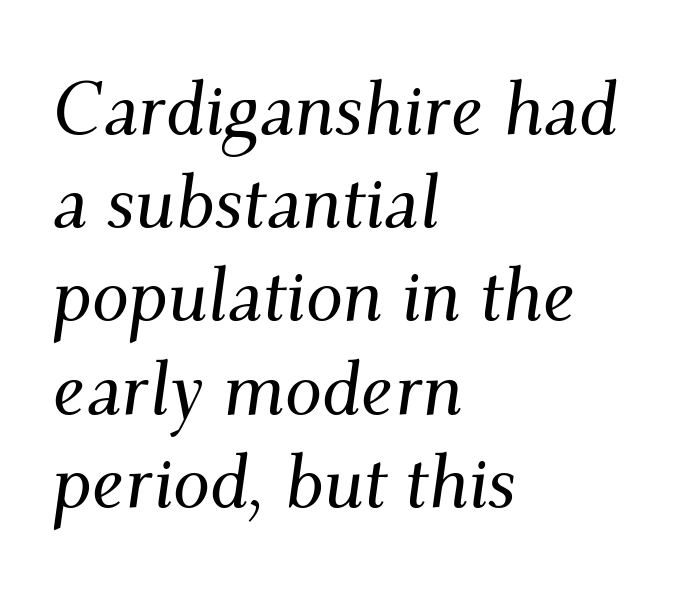
Q: Is the text italic (slanted)? A: Yes, it leans right by about 9 degrees.
Q: Is the typeface a serif or a sans-serif typeface? A: Serif.
Q: Is the text underlined? A: No.
Q: How is the paragraph aligned? A: Left-aligned.
Q: Is the spacing between letters normal or unusually wide? A: Normal.
Q: Is the spacing between lines tight, normal or loose? A: Normal.
Q: Width (condensed, normal, or wide)? A: Normal.
Q: Stroke contrast? A: Medium.
Q: x-height? A: Small.
Q: Monospaced? A: No.
